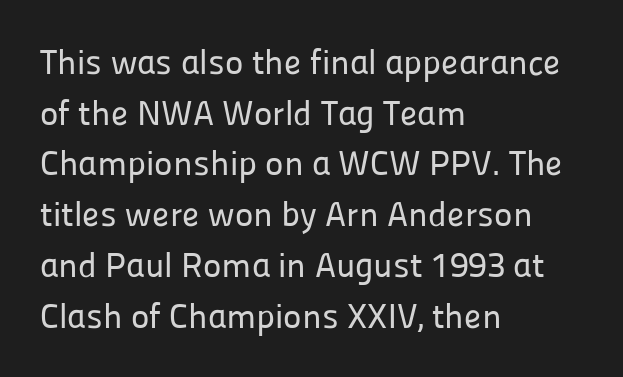
Vertically, the passage feels balanced, rows spaced as you'd expect. A typesetter would mark this as roman, not italic. Type without underlining. Notice how the passage keeps a crisp vertical edge on the left only.
